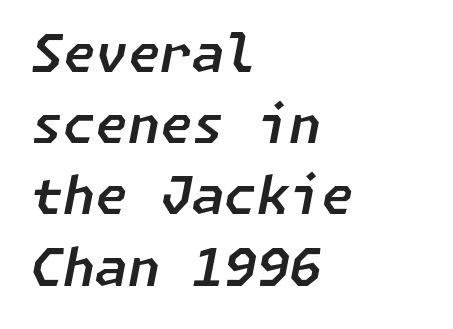
The image shows 52 px text type, italic (leaning right); set left-aligned, normal line spacing (1.37x), normal letter spacing, not underlined; low stroke contrast and a medium x-height.
